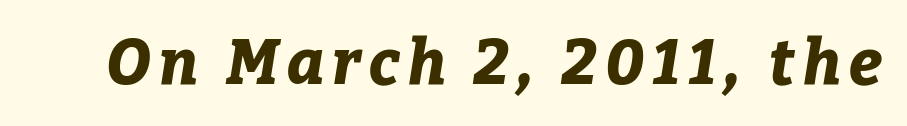
Varying glyph widths throughout — classic text-font behaviour. It's the slanting kind of type. Honestly, there is no underline to notice here at all. Stroke thickness is high; the sample reads as a true bold.
